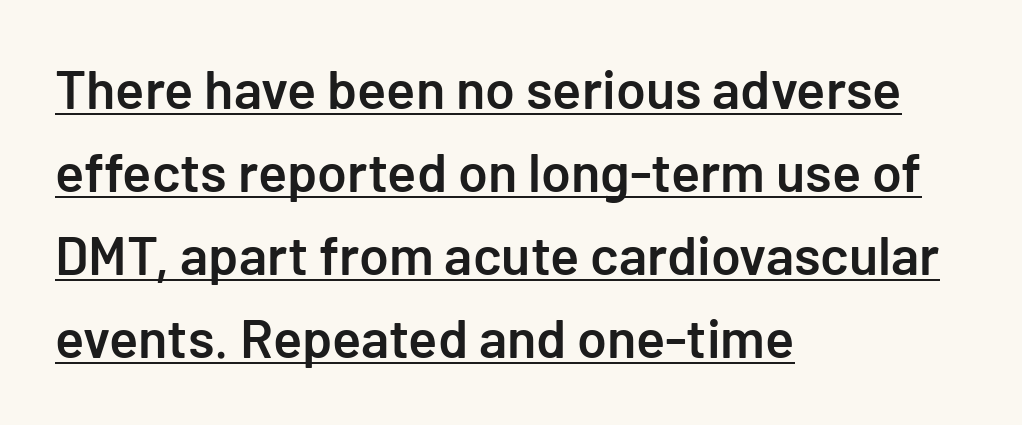
Q: Is the text bold? A: Semi-bold.
Q: Is the text italic (slanted)? A: No, it is upright.
Q: Is the typeface a serif or a sans-serif typeface? A: Sans-serif.
Q: Is the text underlined? A: Yes.
Q: How is the paragraph aligned? A: Left-aligned.
Q: Is the spacing between letters normal or unusually wide? A: Normal.
Q: Is the spacing between lines tight, normal or loose? A: Normal.
Q: Width (condensed, normal, or wide)? A: Normal.
Q: Stroke contrast? A: Low.
Q: x-height? A: Medium.
